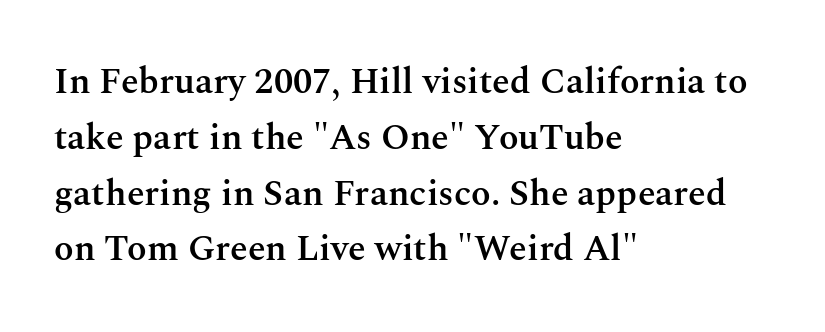
{"serif": "yes", "italic": "no", "bold": "semi", "weight": "semibold", "width": "normal", "stroke_contrast": "medium", "x_height": "medium", "monospaced": "no", "underline": "no", "align": "left", "line_spacing": "normal", "line_spacing_ratio": 1.55, "letter_spacing": "normal", "letter_spacing_em": 0.0, "glyph_px": 36}
